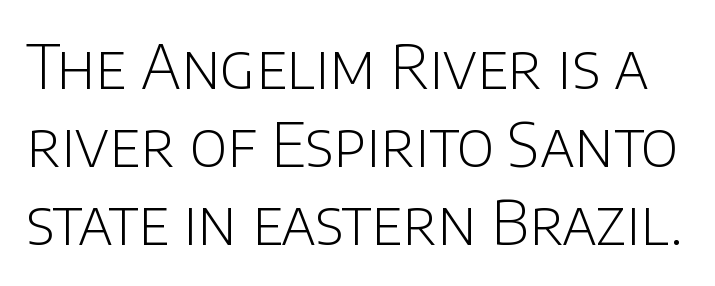
{"serif": "no", "italic": "no", "bold": "no", "weight": "light", "width": "normal", "stroke_contrast": "low", "x_height": "large", "monospaced": "no", "underline": "no", "line_spacing": "normal", "line_spacing_ratio": 1.28, "letter_spacing": "normal", "letter_spacing_em": 0.0, "glyph_px": 61}
